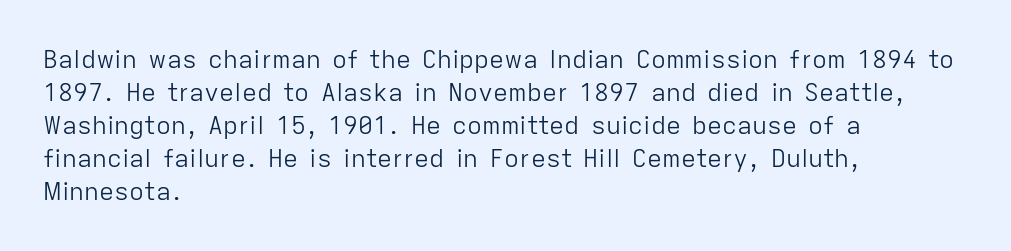
The setting favours the left margin, as ordinary paragraphs usually do. The letters stand upright; this is a roman face. Does the leading feel generous? No, just average. The passage shown has conventional tracking throughout. Each stroke keeps to a modest, everyday thickness or less.
